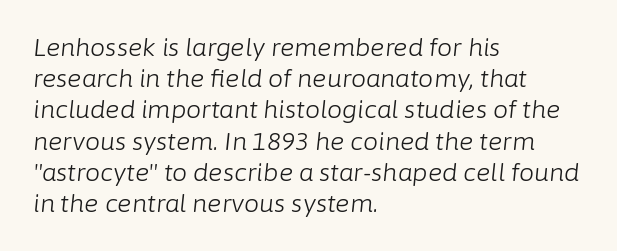
The image shows 24 px text type, italic (leaning right); set left-aligned, normal line spacing (1.3x), normal letter spacing, not underlined.
